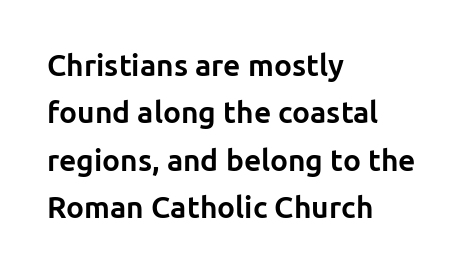
The image shows 30 px bold sans-serif type, upright; set left-aligned, normal line spacing (1.58x), normal letter spacing, not underlined; low stroke contrast and a medium x-height.
